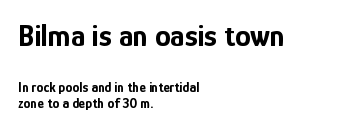
The image shows 31 px bold, condensed sans-serif type, upright; set left-aligned, line spacing 1.17x, normal letter spacing, not underlined; the first (top) block is 2.21x larger; low stroke contrast and a medium x-height.
